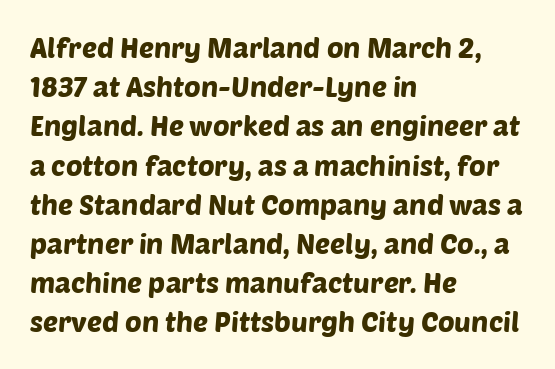
The image shows 28 px sans-serif type; set left-aligned, normal line spacing (1.4x), normal letter spacing, not underlined; low stroke contrast and a large x-height.
